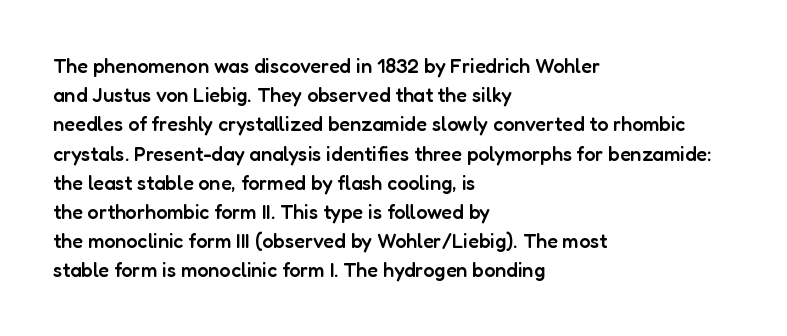
How heavy is the stroke? Medium-heavy — a semibold, shy of bold. Notice how the passage keeps a crisp vertical edge on the left only. In terms of posture, this sample is upright. The rendering uses a moderate line-height, typical for paragraphs. No extra tracking has been applied to these lines. Descender tails drop into unmarked territory.
